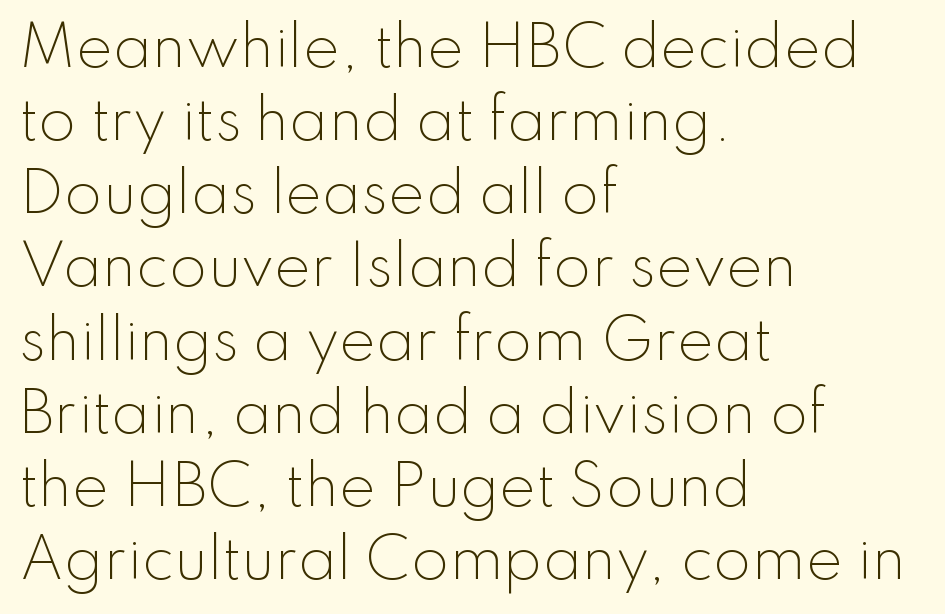
The image shows 55 px light sans-serif type, upright; set left-aligned, normal line spacing (1.33x), normal letter spacing, not underlined; low stroke contrast and a small x-height.
